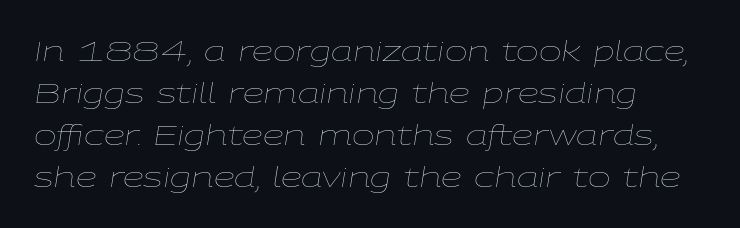
Vertical stems look standard width or narrower in stroke. Casual observation: everything's shoved over to the left. Would a proofreader flag this as italicized? Yes. The vertical gap from one line to the next is medium. Inter-character spacing is left at the font's built-in metrics. The baseline area is clear.
